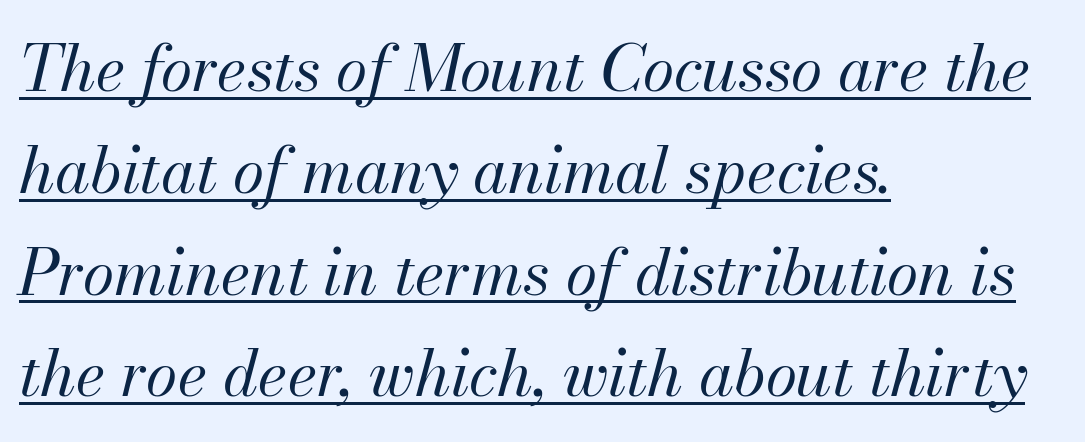
The face used here is proportionally spaced, like ordinary book or web type. Standard letterfit; no display-style spreading of the glyphs. The glyphs look as if they've been sheared to an angle. What's the leading like? Ordinary, nothing unusual. You can see a thin bar hugging the bottom of the glyphs.
